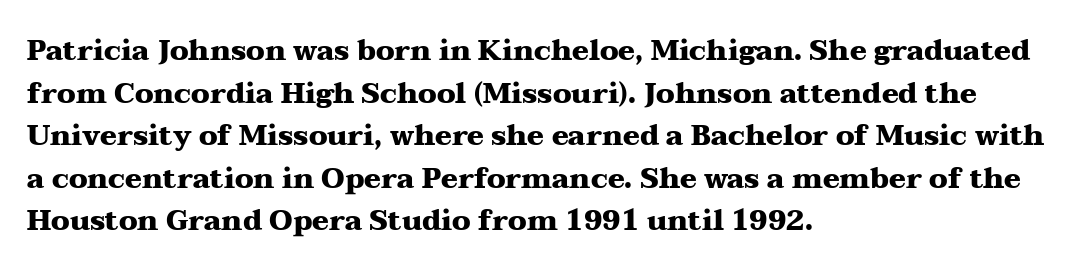
Unlike italic type, these characters show no tilt at all. Alignment: flush left. The strokes are fattened all the way to bold. Varying glyph widths throughout — classic text-font behaviour. This rendering features lettering with no underline.
